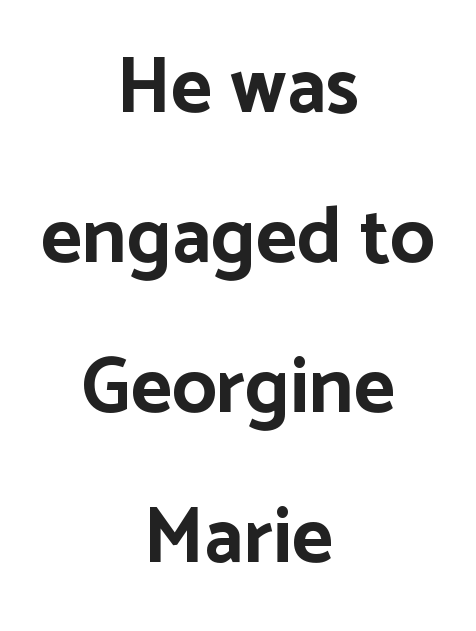
Q: Is the text bold? A: Yes.
Q: Is the text italic (slanted)? A: No, it is upright.
Q: Is the typeface a serif or a sans-serif typeface? A: Sans-serif.
Q: Is the text underlined? A: No.
Q: How is the paragraph aligned? A: Centered.
Q: Is the spacing between letters normal or unusually wide? A: Normal.
Q: Is the spacing between lines tight, normal or loose? A: Loose.
Q: Width (condensed, normal, or wide)? A: Normal.
Q: Stroke contrast? A: Low.
Q: x-height? A: Medium.
Q: Monospaced? A: No.
